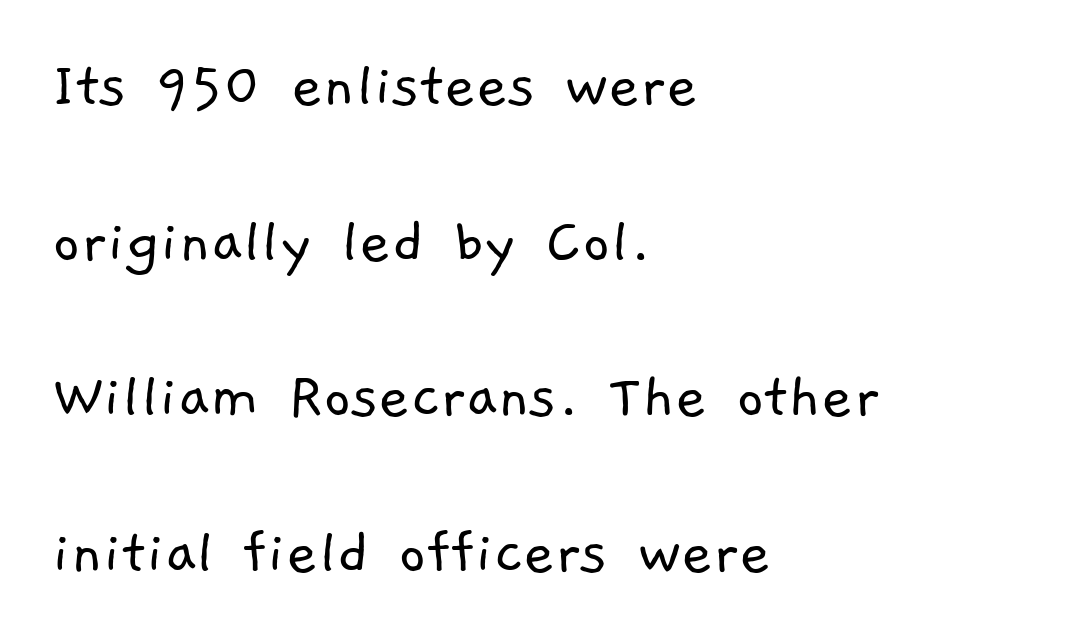
{"serif": "no", "bold": "no", "weight": "light", "width": "normal", "stroke_contrast": "low", "x_height": "medium", "monospaced": "no", "underline": "no", "align": "left", "line_spacing": "loose", "line_spacing_ratio": 2.29, "letter_spacing": "normal", "letter_spacing_em": 0.0, "glyph_px": 68}
